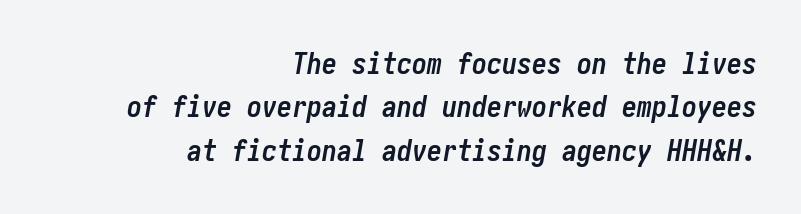
{"italic": "yes", "lean": "right", "slant_degrees": 10, "bold": "yes", "weight": "semibold", "width": "condensed", "stroke_contrast": "low", "x_height": "medium", "underline": "no", "align": "right", "line_spacing": "normal", "line_spacing_ratio": 1.45, "letter_spacing": "normal", "letter_spacing_em": 0.0, "glyph_px": 30}
